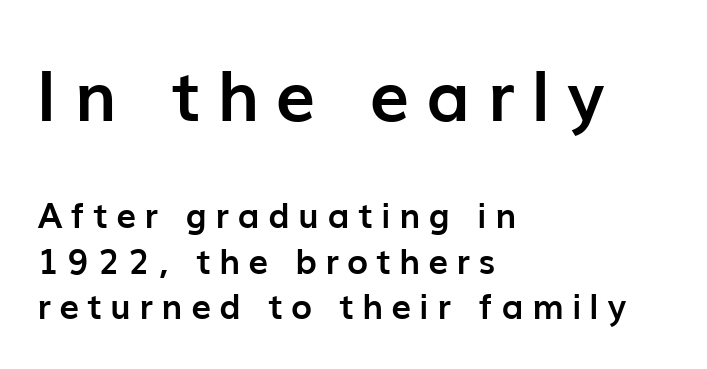
The image shows 70 px semibold sans-serif type, upright; set left-aligned, normal line spacing (1.31x), unusually wide letter spacing (+0.25 em), not underlined; the first (top) block is 2.0x larger; low stroke contrast and a medium x-height.
